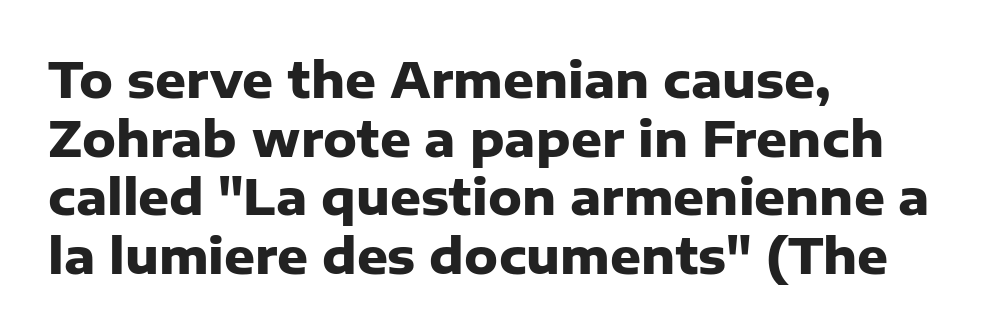
Does the copy run flush right? No — it runs flush left. Are there feet on the stems? There aren't — it's a sans. Caption: bold face, heavy strokes. These lines were composed using upright roman letters.
